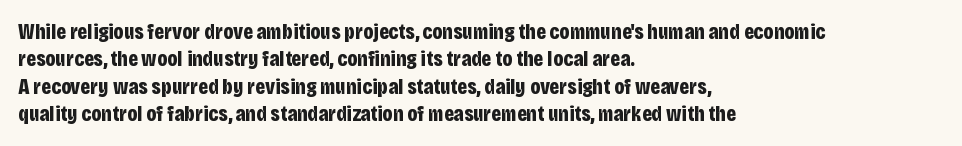
Q: Is the text bold? A: Yes.
Q: Is the text italic (slanted)? A: No, it is upright.
Q: Is the text underlined? A: No.
Q: How is the paragraph aligned? A: Left-aligned.
Q: Is the spacing between letters normal or unusually wide? A: Normal.
Q: Is the spacing between lines tight, normal or loose? A: Normal.
